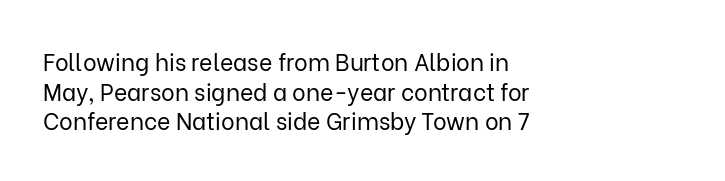
{"italic": "no", "bold": "no", "underline": "no", "align": "left", "line_spacing": "normal", "line_spacing_ratio": 1.29, "letter_spacing": "normal", "letter_spacing_em": 0.0, "glyph_px": 23}
